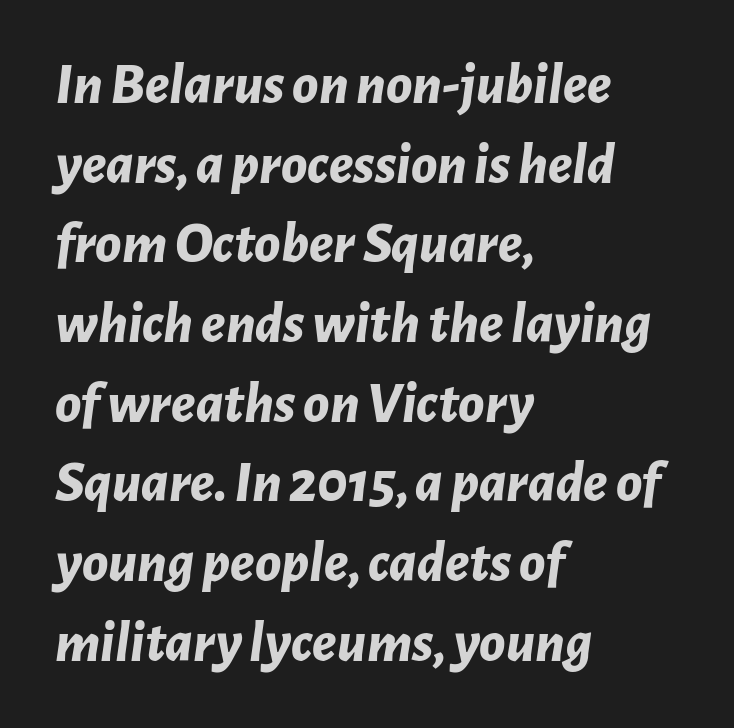
{"italic": "yes", "lean": "right", "slant_degrees": 7, "bold": "yes", "weight": "bold", "width": "normal", "stroke_contrast": "low", "x_height": "medium", "monospaced": "no", "underline": "no", "align": "left", "line_spacing": "normal", "line_spacing_ratio": 1.35, "letter_spacing": "normal", "letter_spacing_em": 0.0, "glyph_px": 59}
